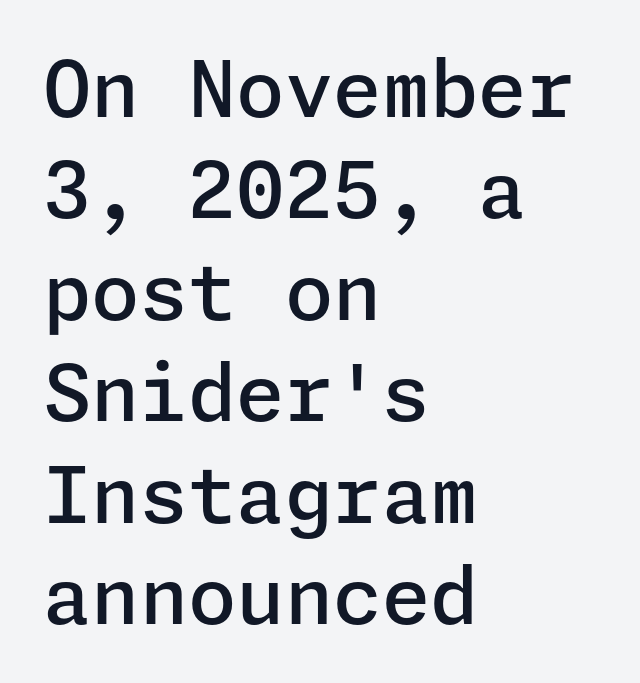
Q: Is the text bold? A: Semi-bold.
Q: Is the text italic (slanted)? A: No, it is upright.
Q: Is the typeface a serif or a sans-serif typeface? A: Sans-serif.
Q: Is the text underlined? A: No.
Q: How is the paragraph aligned? A: Left-aligned.
Q: Is the spacing between letters normal or unusually wide? A: Normal.
Q: Is the spacing between lines tight, normal or loose? A: Normal.
Q: Width (condensed, normal, or wide)? A: Normal.
Q: Stroke contrast? A: Low.
Q: x-height? A: Medium.
